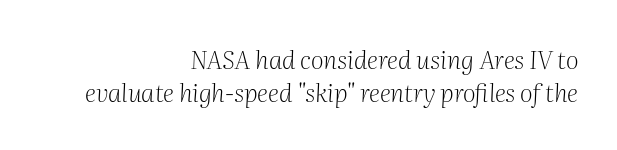
Q: Is the text bold? A: No.
Q: Is the text italic (slanted)? A: Yes, it leans right by about 2 degrees.
Q: Is the text underlined? A: No.
Q: How is the paragraph aligned? A: Right-aligned.
Q: Is the spacing between letters normal or unusually wide? A: Normal.
Q: Is the spacing between lines tight, normal or loose? A: Normal.
